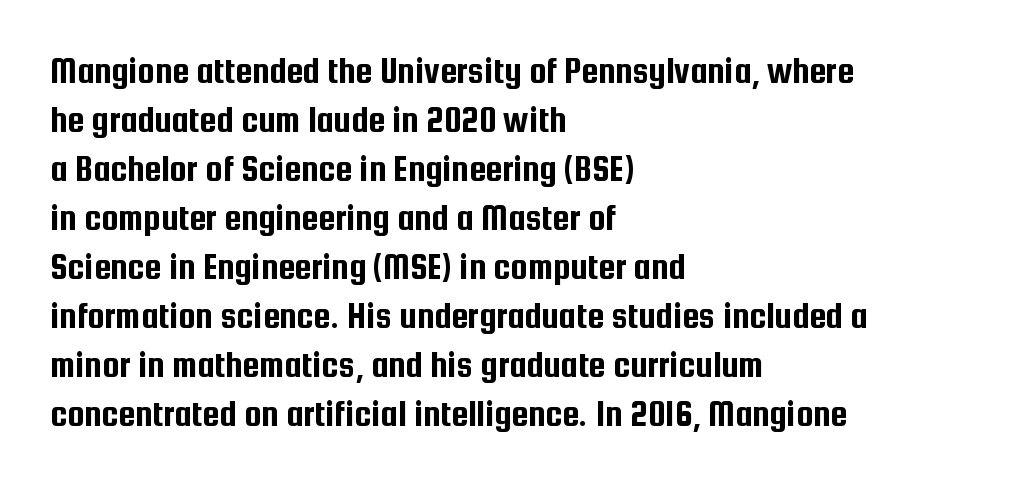
The image shows 38 px condensed sans-serif type, upright; set left-aligned, normal line spacing (1.29x), normal letter spacing, not underlined; low stroke contrast and a medium x-height.
